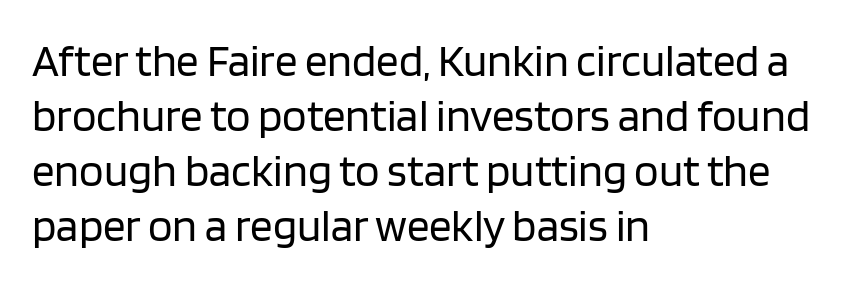
Q: Is the text bold? A: No.
Q: Is the text italic (slanted)? A: No, it is upright.
Q: Is the typeface a serif or a sans-serif typeface? A: Sans-serif.
Q: Is the text underlined? A: No.
Q: How is the paragraph aligned? A: Left-aligned.
Q: Is the spacing between letters normal or unusually wide? A: Normal.
Q: Width (condensed, normal, or wide)? A: Normal.
Q: Stroke contrast? A: Low.
Q: x-height? A: Large.
Q: Monospaced? A: No.
